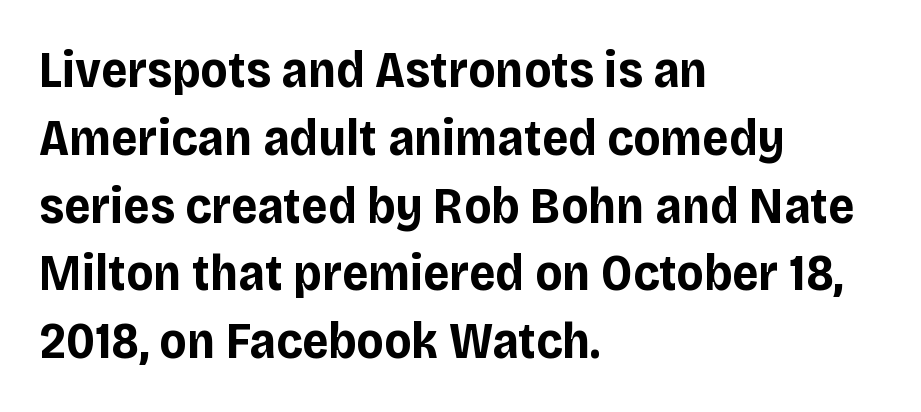
The image shows 51 px bold sans-serif type, upright; set left-aligned, normal line spacing (1.33x), normal letter spacing, not underlined; low stroke contrast and a large x-height.
